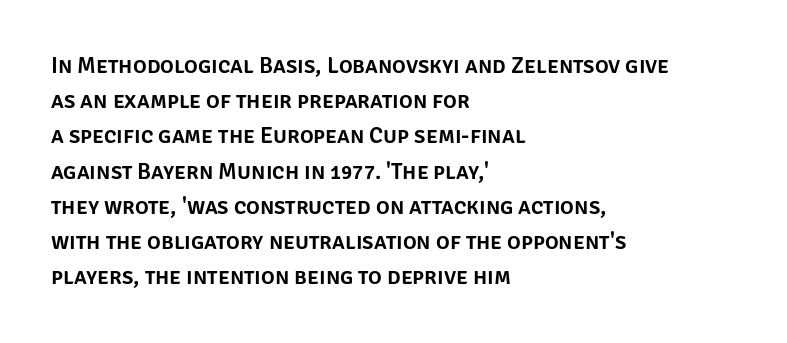
The image shows 23 px text type, upright; set left-aligned, normal line spacing (1.53x), normal letter spacing, not underlined.
